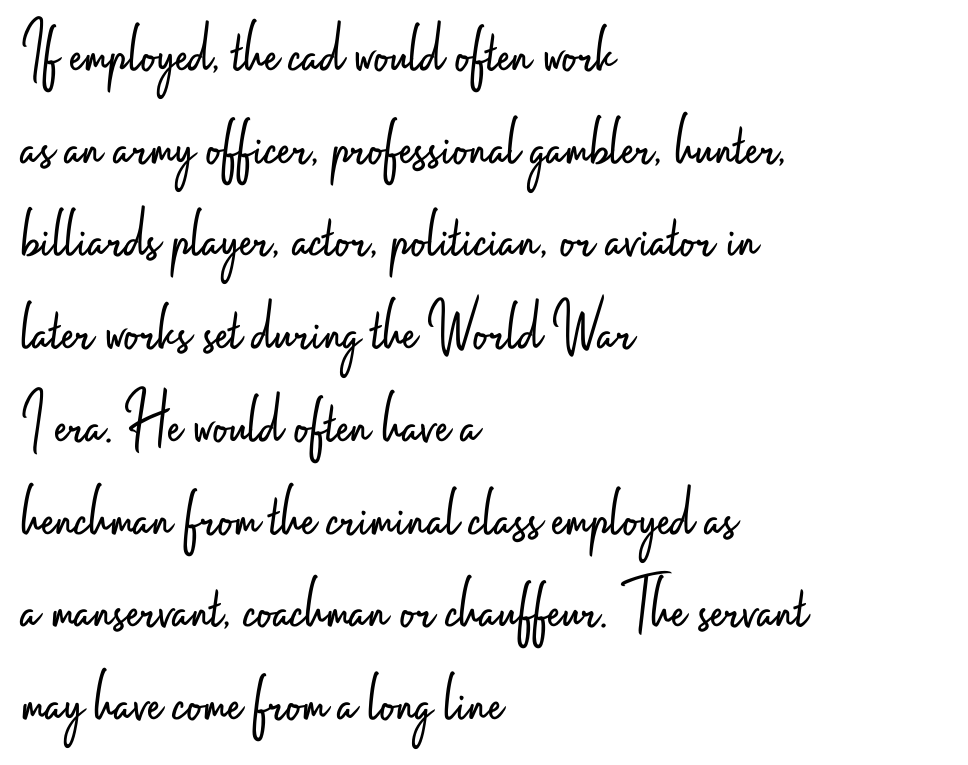
Looks like regular typesetting: each glyph gets only the width it needs. The typeface has the unassuming heft of standard copy or less. In terms of letterform style, serifs are entirely absent. The horizontal fit of the characters is conventional and even.
